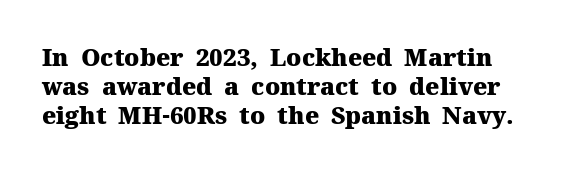
{"italic": "no", "bold": "yes", "underline": "no", "line_spacing_ratio": 1.21, "letter_spacing": "normal", "letter_spacing_em": 0.0, "glyph_px": 24}
